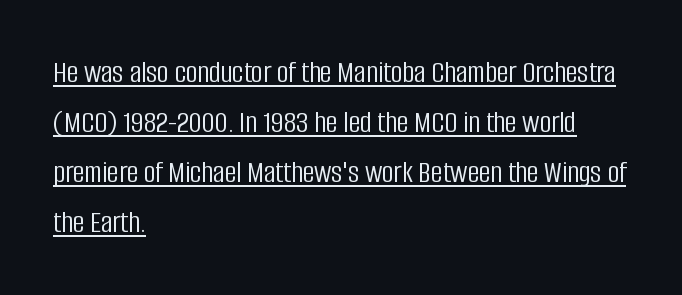
Q: Is the text bold? A: No.
Q: Is the text italic (slanted)? A: No, it is upright.
Q: Is the typeface a serif or a sans-serif typeface? A: Sans-serif.
Q: Is the text underlined? A: Yes.
Q: How is the paragraph aligned? A: Left-aligned.
Q: Is the spacing between letters normal or unusually wide? A: Normal.
Q: Is the spacing between lines tight, normal or loose? A: Normal.
Q: Width (condensed, normal, or wide)? A: Condensed.
Q: Stroke contrast? A: Low.
Q: x-height? A: Large.
Q: Monospaced? A: No.
